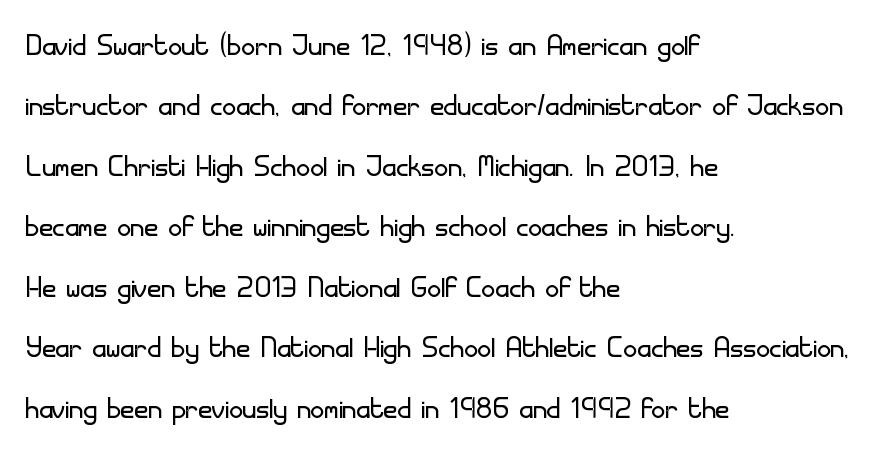
{"serif": "no", "italic": "no", "bold": "no", "weight": "light", "width": "normal", "stroke_contrast": "low", "x_height": "small", "monospaced": "no", "underline": "no", "align": "left", "line_spacing": "normal", "line_spacing_ratio": 1.59, "letter_spacing": "normal", "letter_spacing_em": 0.0, "glyph_px": 38}
